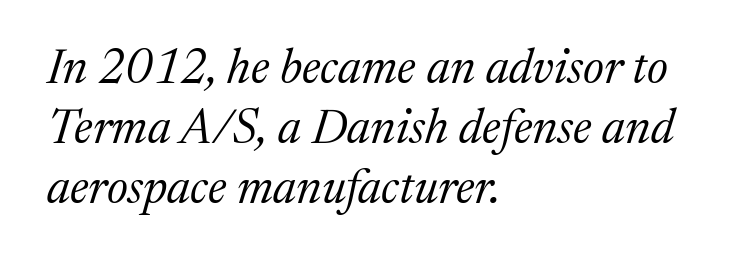
Q: Is the text bold? A: No.
Q: Is the text italic (slanted)? A: Yes, it leans right by about 17 degrees.
Q: Is the typeface a serif or a sans-serif typeface? A: Serif.
Q: Is the text underlined? A: No.
Q: How is the paragraph aligned? A: Left-aligned.
Q: Is the spacing between letters normal or unusually wide? A: Normal.
Q: Is the spacing between lines tight, normal or loose? A: Normal.
Q: Width (condensed, normal, or wide)? A: Normal.
Q: Stroke contrast? A: Medium.
Q: x-height? A: Medium.
Q: Monospaced? A: No.
